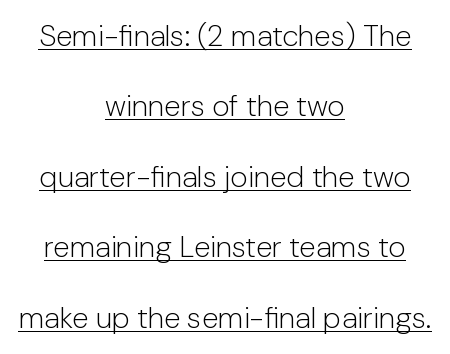
The weight would be labelled regular, book, light, or lighter still. Spacing verdict: proportional, widths tailored to each character. Like a heading marked for emphasis, these lines bear an underscore. Each line is balanced around a shared central axis. The axis of the letterforms is exactly vertical. Airy leading.
